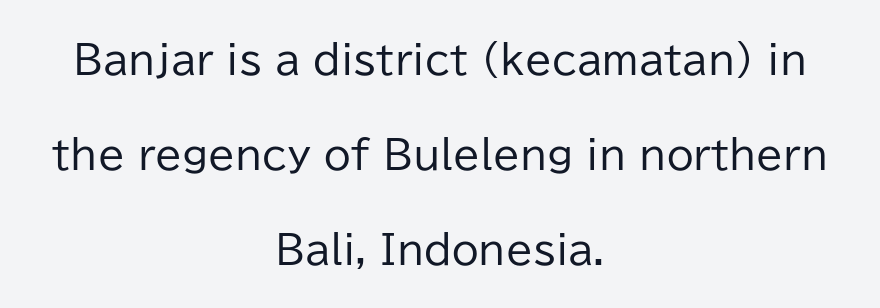
{"serif": "no", "italic": "no", "bold": "no", "weight": "regular", "width": "normal", "stroke_contrast": "low", "x_height": "medium", "monospaced": "no", "underline": "no", "align": "center", "line_spacing": "loose", "line_spacing_ratio": 2.43, "letter_spacing": "normal", "letter_spacing_em": 0.0, "glyph_px": 39}
